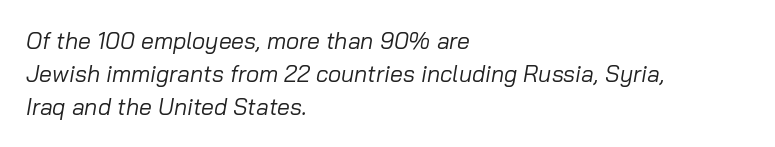
Q: Is the text bold? A: No.
Q: Is the text italic (slanted)? A: Yes, it leans right by about 10 degrees.
Q: Is the text underlined? A: No.
Q: How is the paragraph aligned? A: Left-aligned.
Q: Is the spacing between letters normal or unusually wide? A: Normal.
Q: Is the spacing between lines tight, normal or loose? A: Normal.
